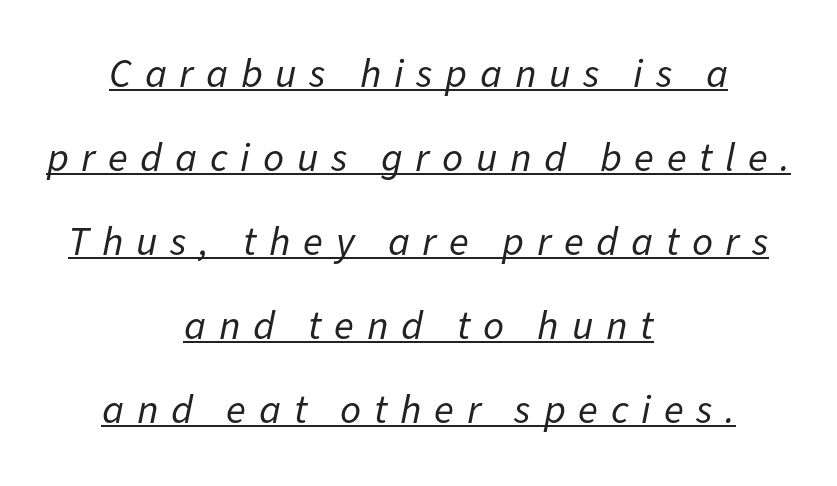
This sample has the flowing, uneven cadence of proportional lettering. Students, note that the glyphs here are deliberately spaced far apart. Compared with a flush-left layout, this one balances lines on the center instead. One glance says open: line gaps are wider than usual.
